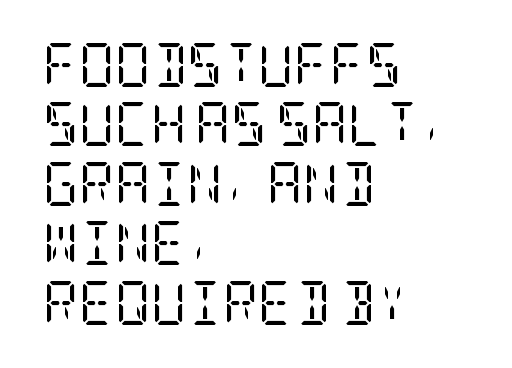
{"serif": "yes", "italic": "no", "bold": "no", "weight": "regular", "width": "condensed", "stroke_contrast": "low", "x_height": "large", "underline": "no", "align": "left", "line_spacing": "normal", "line_spacing_ratio": 1.35, "letter_spacing": "normal", "letter_spacing_em": 0.0, "glyph_px": 44}
